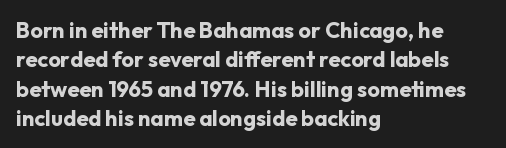
{"italic": "no", "bold": "yes", "underline": "no", "align": "left", "line_spacing": "normal", "line_spacing_ratio": 1.33, "letter_spacing": "normal", "letter_spacing_em": 0.0, "glyph_px": 22}
